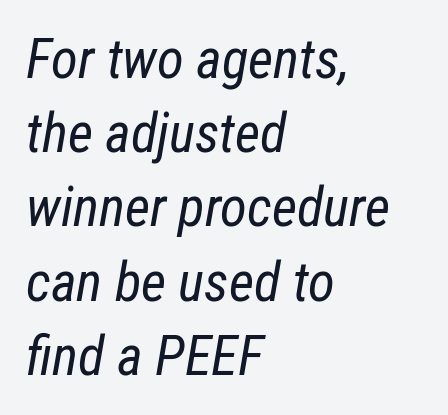
{"italic": "yes", "lean": "right", "slant_degrees": 12, "bold": "no", "weight": "regular", "width": "condensed", "stroke_contrast": "low", "x_height": "medium", "monospaced": "no", "underline": "no", "align": "left", "line_spacing": "normal", "line_spacing_ratio": 1.35, "letter_spacing": "normal", "letter_spacing_em": 0.0, "glyph_px": 55}
